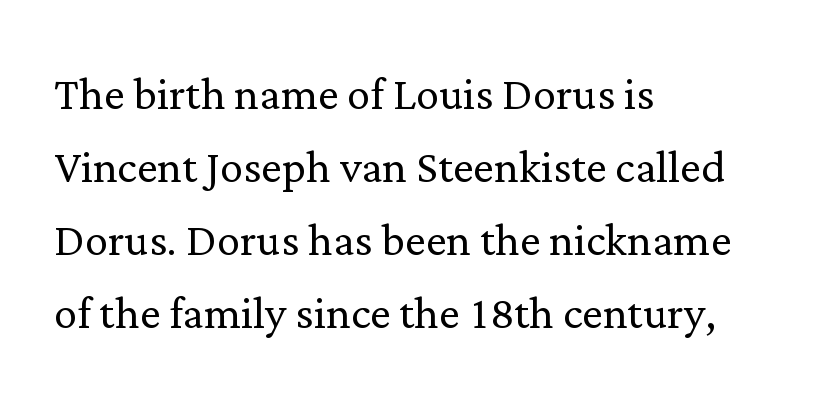
Q: Is the text bold? A: No.
Q: Is the text italic (slanted)? A: No, it is upright.
Q: Is the typeface a serif or a sans-serif typeface? A: Serif.
Q: Is the text underlined? A: No.
Q: How is the paragraph aligned? A: Left-aligned.
Q: Is the spacing between letters normal or unusually wide? A: Normal.
Q: Is the spacing between lines tight, normal or loose? A: Normal.
Q: Width (condensed, normal, or wide)? A: Normal.
Q: Stroke contrast? A: Low.
Q: x-height? A: Medium.
Q: Monospaced? A: No.
